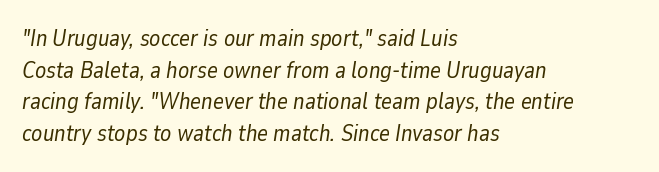
{"italic": "yes", "lean": "right", "slant_degrees": 9, "bold": "no", "underline": "no", "align": "left", "line_spacing": "normal", "line_spacing_ratio": 1.37, "letter_spacing": "normal", "letter_spacing_em": 0.0, "glyph_px": 23}
